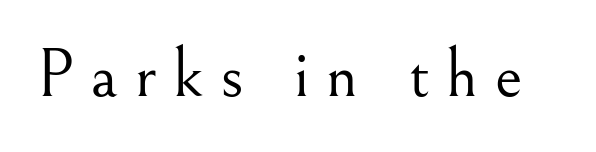
{"serif": "yes", "italic": "no", "bold": "no", "weight": "light", "width": "normal", "stroke_contrast": "medium", "x_height": "small", "monospaced": "no", "underline": "no", "letter_spacing": "wide", "letter_spacing_em": 0.24, "glyph_px": 69}
